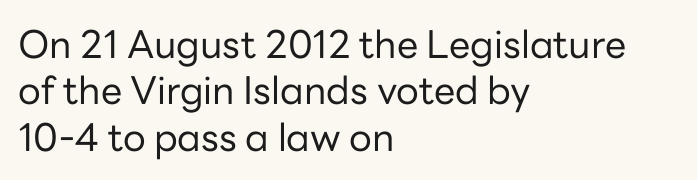
The image shows 38 px regular-weight sans-serif type, upright; set left-aligned, line spacing 1.22x, normal letter spacing, not underlined; low stroke contrast and a medium x-height.
